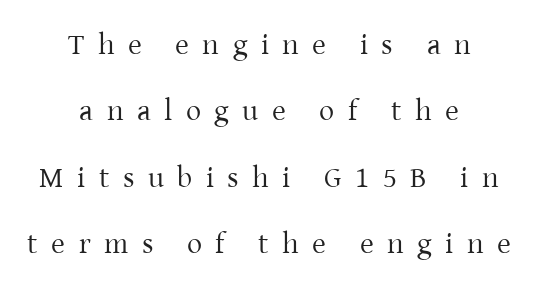
A clean baseline with only descenders dipping below it. Each line is balanced around a shared central axis. The cut favours lightness, reaching ordinary text weight at its darkest. I'd call this a serif setting — the letters wear small feet.
